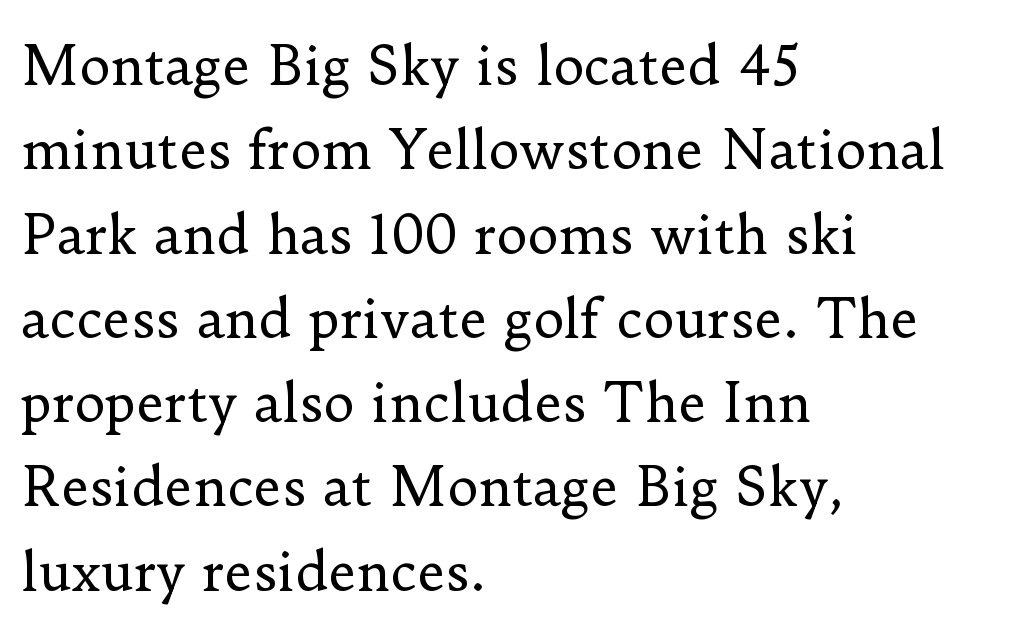
Q: Is the text bold? A: No.
Q: Is the text italic (slanted)? A: No, it is upright.
Q: Is the typeface a serif or a sans-serif typeface? A: Serif.
Q: Is the text underlined? A: No.
Q: How is the paragraph aligned? A: Left-aligned.
Q: Is the spacing between letters normal or unusually wide? A: Normal.
Q: Is the spacing between lines tight, normal or loose? A: Normal.
Q: Width (condensed, normal, or wide)? A: Normal.
Q: Stroke contrast? A: Low.
Q: x-height? A: Small.
Q: Monospaced? A: No.
